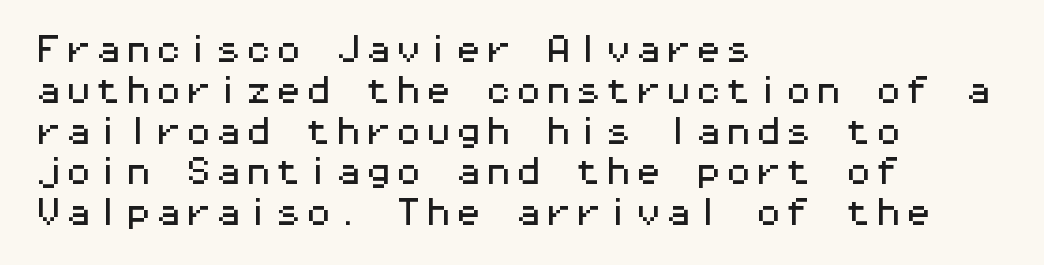
Here the designer chose a console-style face with uniform glyph widths. Every character sits straight up, as roman type does. The type family on display is of the sans-serif kind. Observe the ordinary spacing: letters are neighbours, not strangers. All the whitespace from short lines collects on the right.
